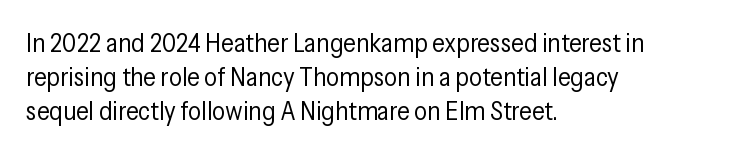
{"italic": "no", "bold": "no", "underline": "no", "align": "left", "line_spacing": "normal", "line_spacing_ratio": 1.31, "letter_spacing": "normal", "letter_spacing_em": 0.0, "glyph_px": 26}
